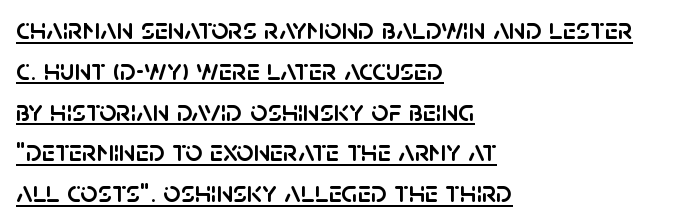
Vertical spacing — default. A continuous stroke trails under the words, as in a hyperlink. To sum up the face: it is a sans, with no serifs. It's the straight-up-and-down kind of type.
